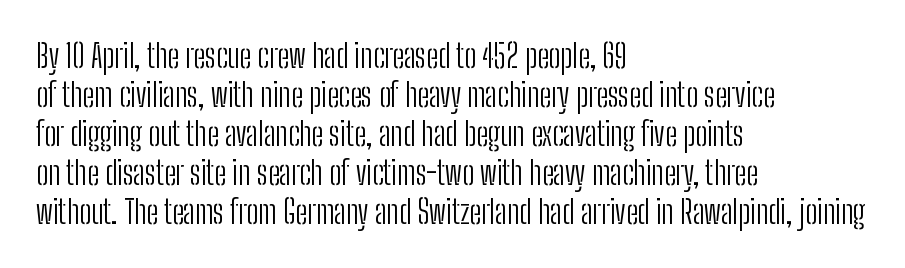
A sans-serif font was chosen for this passage. These lines are set flush left with a ragged right edge. Tall strokes in this sample are plumb rather than angled. Default kerning and tracking; the words read as compact shapes. Proportional: the letters do not fall into vertical columns.
